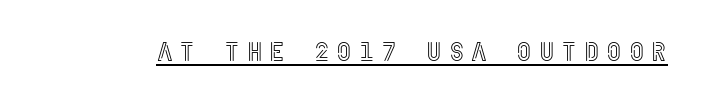
The glyphs are accompanied by a horizontal stroke just below them. Italic? Not at all — the glyphs are vertical. In terms of letterspacing, this is a distinctly airy, spread setting.
